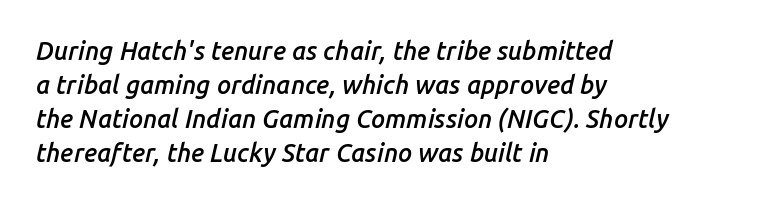
{"italic": "yes", "lean": "right", "slant_degrees": 14, "bold": "semi", "underline": "no", "align": "left", "line_spacing": "normal", "line_spacing_ratio": 1.36, "letter_spacing": "normal", "letter_spacing_em": 0.0, "glyph_px": 25}
